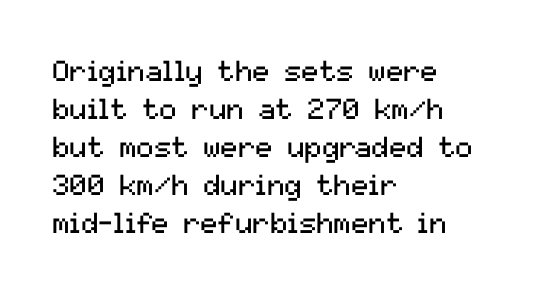
Q: Is the text bold? A: No.
Q: Is the text italic (slanted)? A: No, it is upright.
Q: Is the typeface a serif or a sans-serif typeface? A: Sans-serif.
Q: Is the text underlined? A: No.
Q: How is the paragraph aligned? A: Left-aligned.
Q: Is the spacing between letters normal or unusually wide? A: Normal.
Q: Is the spacing between lines tight, normal or loose? A: Normal.
Q: Width (condensed, normal, or wide)? A: Normal.
Q: Stroke contrast? A: Medium.
Q: x-height? A: Medium.
Q: Monospaced? A: No.
